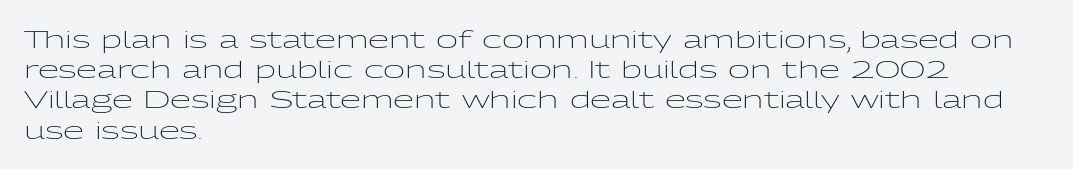
The image shows 24 px text type, upright; set left-aligned, normal line spacing (1.26x), normal letter spacing, not underlined.
